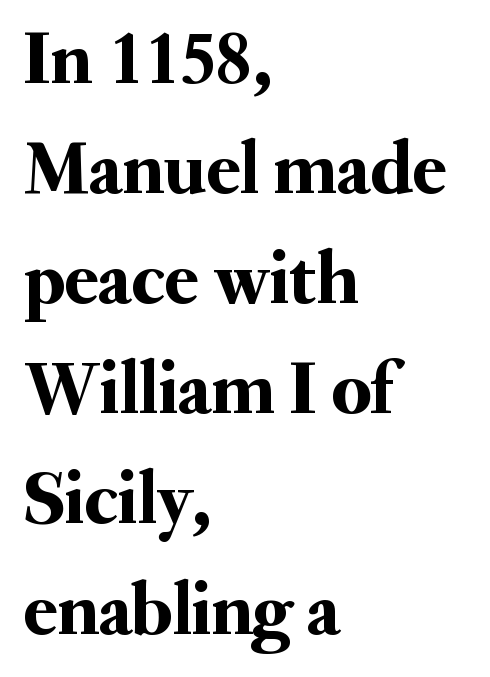
The image shows 77 px serif type, upright; set left-aligned, normal line spacing (1.43x), normal letter spacing, not underlined; medium stroke contrast and a small x-height.
